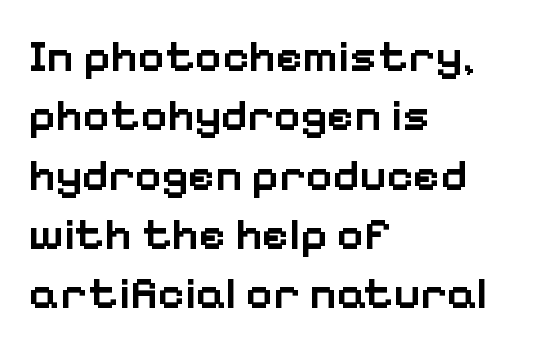
{"serif": "no", "italic": "no", "bold": "semi", "weight": "semibold", "width": "normal", "stroke_contrast": "low", "x_height": "medium", "monospaced": "no", "underline": "no", "align": "left", "line_spacing": "normal", "line_spacing_ratio": 1.29, "letter_spacing": "normal", "letter_spacing_em": 0.0, "glyph_px": 46}
